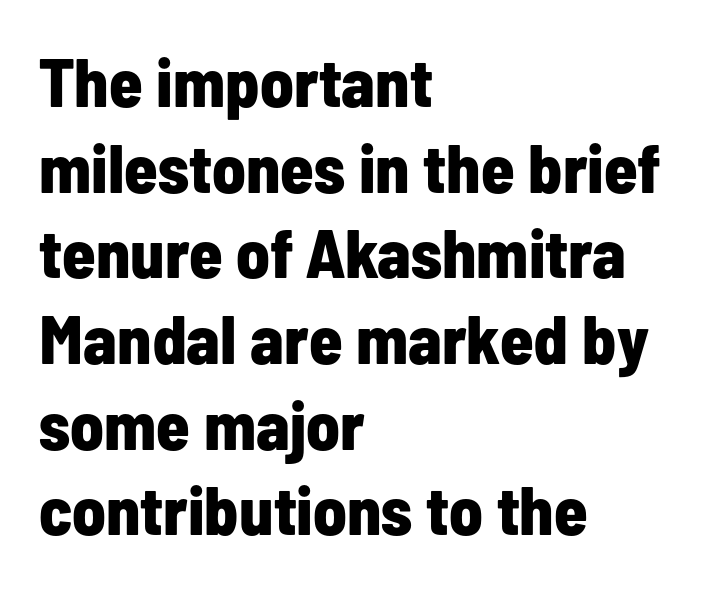
Students, note that the glyphs here touch the page at normal intervals. You can tell from the bare stems that sans-serif type was used. The passage is arranged the way most books set body copy — flush left. It's the straight-up-and-down kind of type. Students, this is bold: see how much ink each stroke carries.
